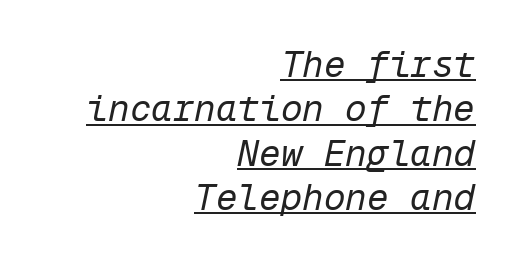
{"italic": "yes", "lean": "right", "slant_degrees": 12, "bold": "no", "weight": "regular", "width": "normal", "stroke_contrast": "low", "x_height": "medium", "monospaced": "yes", "underline": "yes", "align": "right", "line_spacing_ratio": 1.23, "letter_spacing": "normal", "letter_spacing_em": 0.0, "glyph_px": 36}
